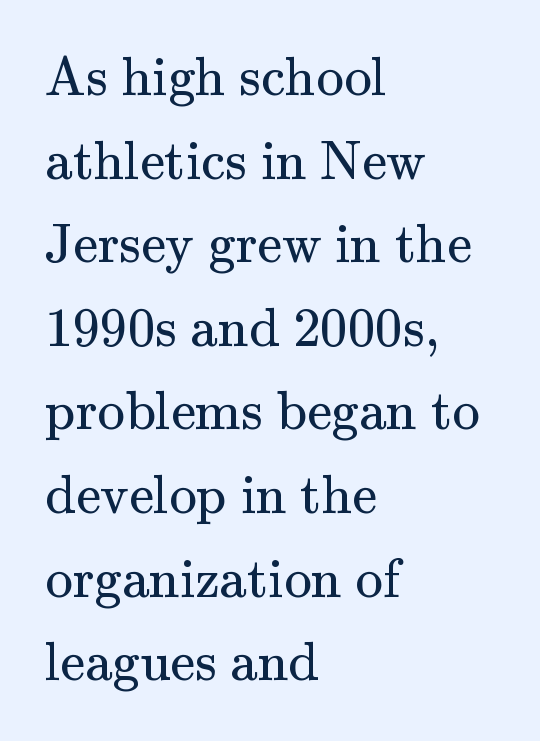
The image shows 55 px regular-weight serif type, upright; set left-aligned, normal line spacing (1.52x), normal letter spacing, not underlined; medium stroke contrast and a small x-height.
